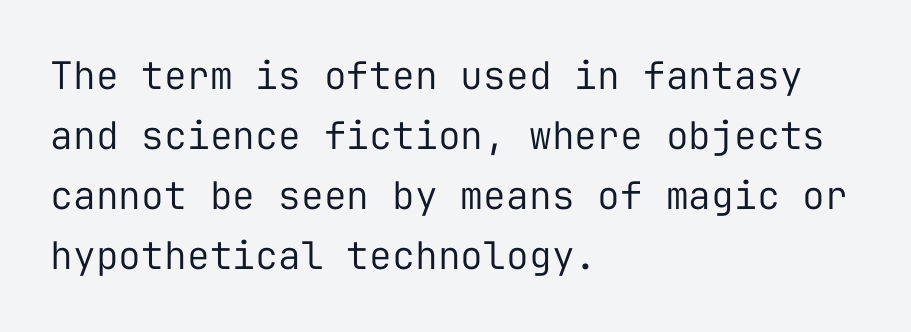
The image shows 38 px regular-weight sans-serif type, upright, monospaced; set left-aligned, normal line spacing (1.58x), normal letter spacing, not underlined; low stroke contrast and a medium x-height.
